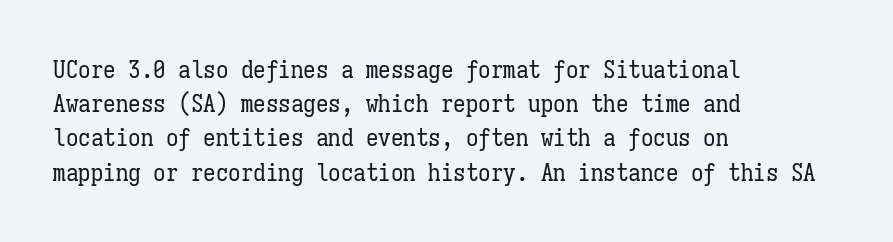
The image shows 25 px text type, upright; set left-aligned, normal line spacing (1.37x), normal letter spacing, not underlined.
